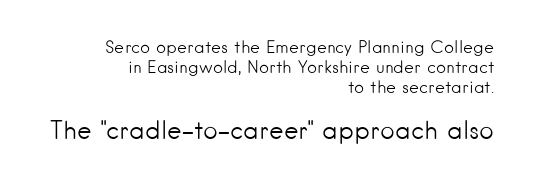
{"italic": "no", "bold": "no", "underline": "no", "align": "right", "line_spacing_ratio": 1.17, "letter_spacing": "normal", "letter_spacing_em": 0.0, "larger_block": "second", "size_ratio": 1.47, "glyph_px": 25}
